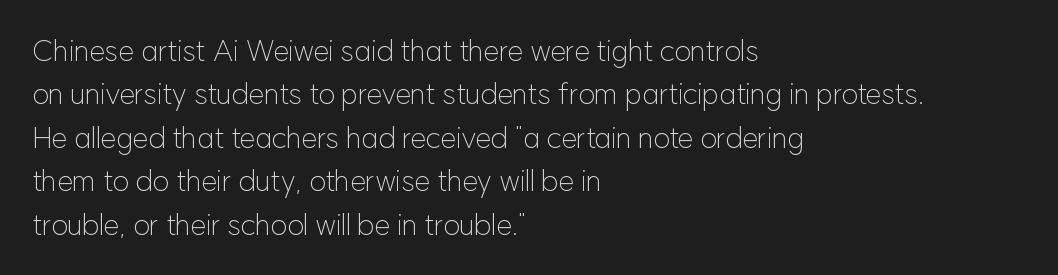
{"serif": "no", "italic": "no", "bold": "no", "weight": "light", "width": "normal", "stroke_contrast": "low", "x_height": "medium", "monospaced": "no", "underline": "no", "align": "left", "line_spacing": "normal", "line_spacing_ratio": 1.5, "letter_spacing": "normal", "letter_spacing_em": 0.0, "glyph_px": 29}
